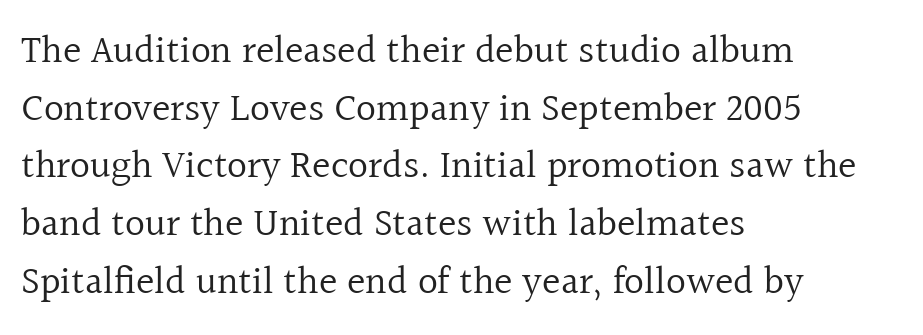
{"serif": "yes", "italic": "no", "bold": "no", "weight": "regular", "width": "normal", "x_height": "medium", "monospaced": "no", "underline": "no", "align": "left", "line_spacing": "normal", "line_spacing_ratio": 1.48, "letter_spacing": "normal", "letter_spacing_em": 0.0, "glyph_px": 39}
